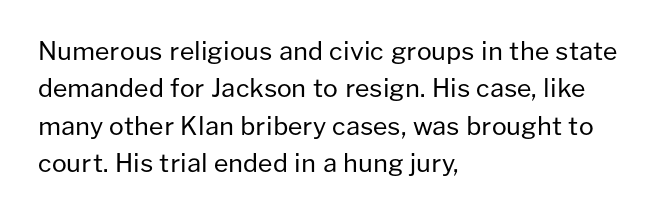
In CSS terms this would be text-align: left. Descenders are the only things crossing below the line. One glance says typical: line gaps are just what's usual. This is the regular roman posture of the typeface.
